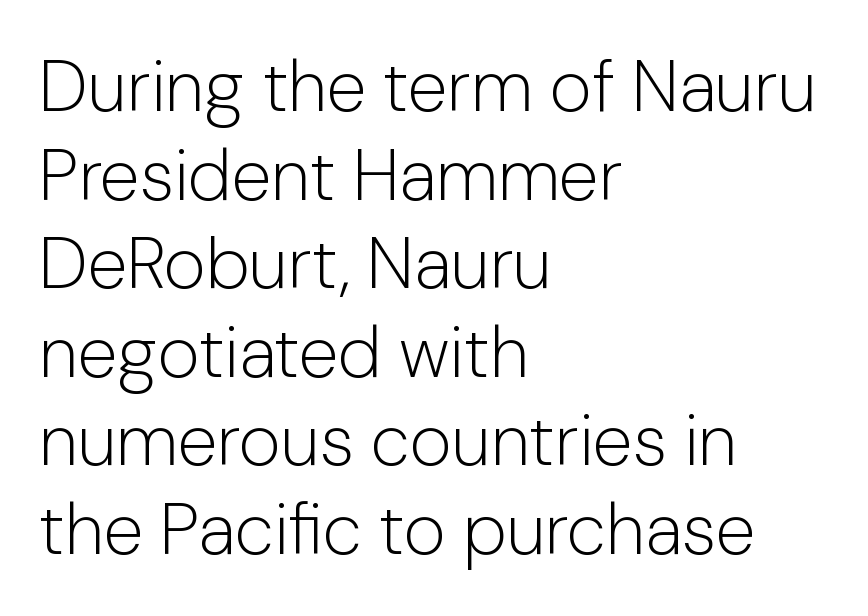
Q: Is the text bold? A: No.
Q: Is the text italic (slanted)? A: No, it is upright.
Q: Is the typeface a serif or a sans-serif typeface? A: Sans-serif.
Q: Is the text underlined? A: No.
Q: How is the paragraph aligned? A: Left-aligned.
Q: Is the spacing between letters normal or unusually wide? A: Normal.
Q: Width (condensed, normal, or wide)? A: Normal.
Q: Stroke contrast? A: Low.
Q: x-height? A: Medium.
Q: Monospaced? A: No.
